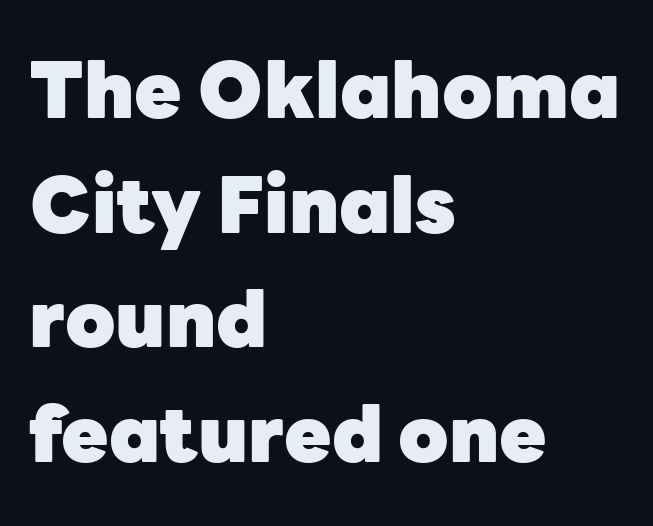
Layout note: lines flush left. Vertical strokes here are truly vertical. The rendering keeps characters at their native spacing. You'd pick this weight for a headline — it's a proper bold. A normal amount of white space separates one row of letters from the next.
